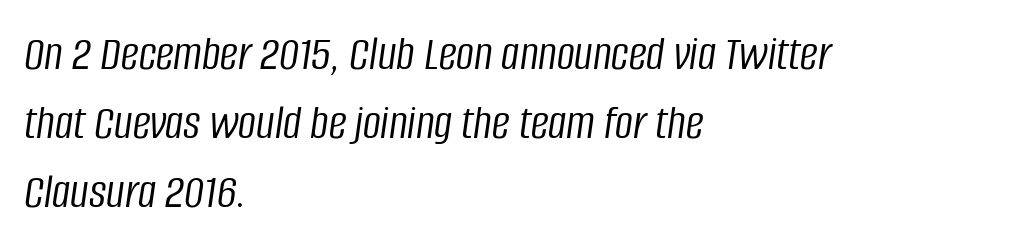
{"italic": "yes", "lean": "right", "slant_degrees": 8, "bold": "no", "weight": "light", "width": "condensed", "stroke_contrast": "low", "x_height": "large", "monospaced": "no", "underline": "no", "align": "left", "line_spacing": "normal", "line_spacing_ratio": 1.38, "letter_spacing": "normal", "letter_spacing_em": 0.0, "glyph_px": 50}
